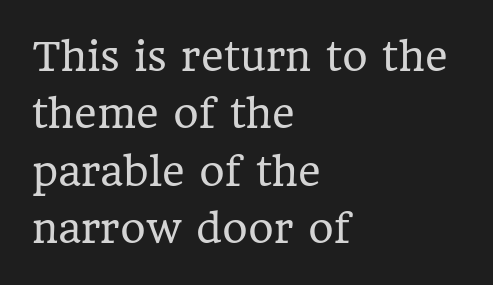
Q: Is the text bold? A: No.
Q: Is the text italic (slanted)? A: No, it is upright.
Q: Is the typeface a serif or a sans-serif typeface? A: Serif.
Q: Is the text underlined? A: No.
Q: How is the paragraph aligned? A: Left-aligned.
Q: Is the spacing between letters normal or unusually wide? A: Normal.
Q: Is the spacing between lines tight, normal or loose? A: Normal.
Q: Width (condensed, normal, or wide)? A: Normal.
Q: Stroke contrast? A: Low.
Q: x-height? A: Medium.
Q: Monospaced? A: No.
